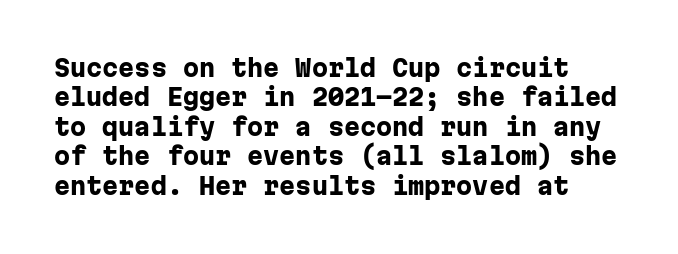
{"italic": "no", "bold": "yes", "underline": "no", "line_spacing": "normal", "line_spacing_ratio": 1.28, "letter_spacing": "normal", "letter_spacing_em": 0.0, "glyph_px": 23}
